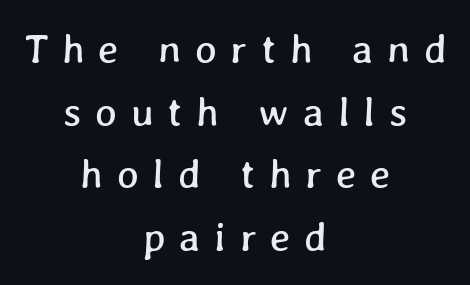
Q: Is the text underlined? A: No.
Q: How is the paragraph aligned? A: Centered.
Q: Is the spacing between letters normal or unusually wide? A: Unusually wide.
Q: Is the spacing between lines tight, normal or loose? A: Normal.
Q: Width (condensed, normal, or wide)? A: Normal.
Q: Stroke contrast? A: Low.
Q: x-height? A: Medium.
Q: Monospaced? A: No.
